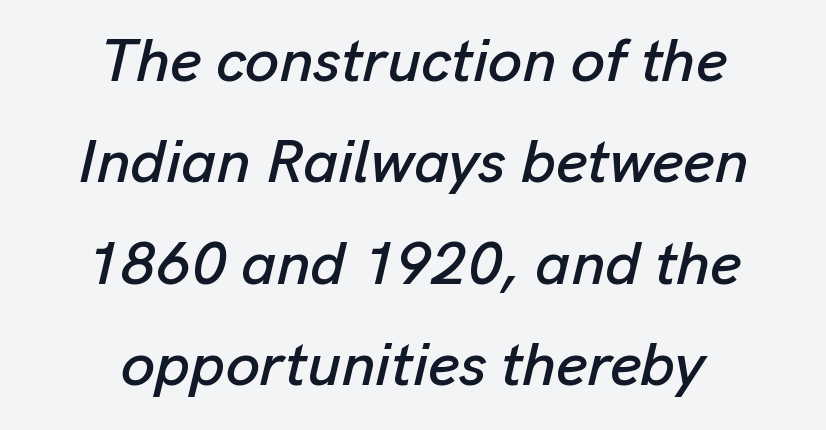
Q: Is the text italic (slanted)? A: Yes, it leans right by about 13 degrees.
Q: Is the text underlined? A: No.
Q: How is the paragraph aligned? A: Centered.
Q: Is the spacing between letters normal or unusually wide? A: Normal.
Q: Is the spacing between lines tight, normal or loose? A: Normal.
Q: Width (condensed, normal, or wide)? A: Normal.
Q: Stroke contrast? A: Low.
Q: x-height? A: Medium.
Q: Monospaced? A: No.
